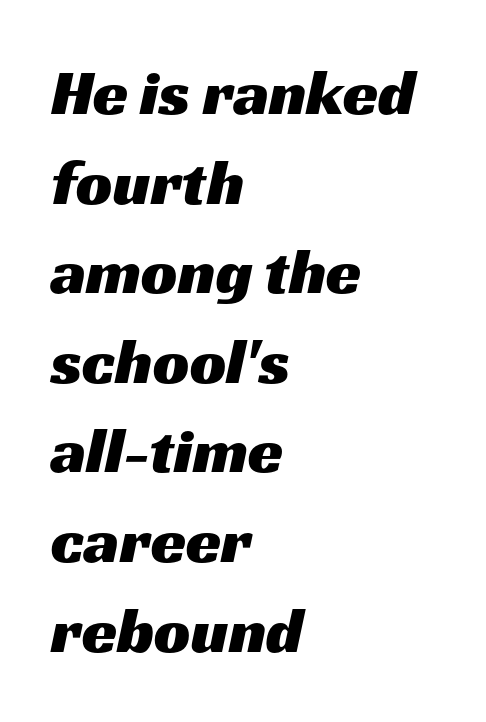
Honestly, there is no underline to notice here at all. Tracking here is standard; glyphs follow each other at the usual distance. The rendering uses a moderate line-height, typical for paragraphs. Where is the straight margin? On the left.
